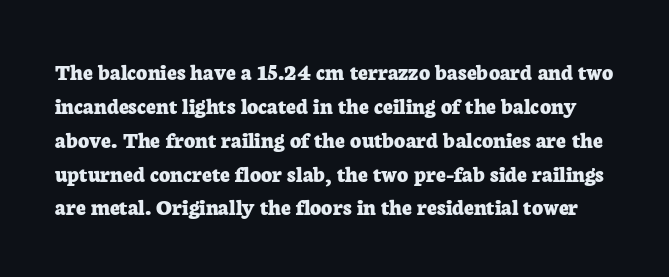
What stands out about the letter spacing? Nothing — it is the standard amount. The rendering uses a bold face; every stroke is thick and dark. How would I describe the line gaps? Plain and ordinary. It's the straight-up-and-down kind of type. Descenders are the only things crossing below the line.
